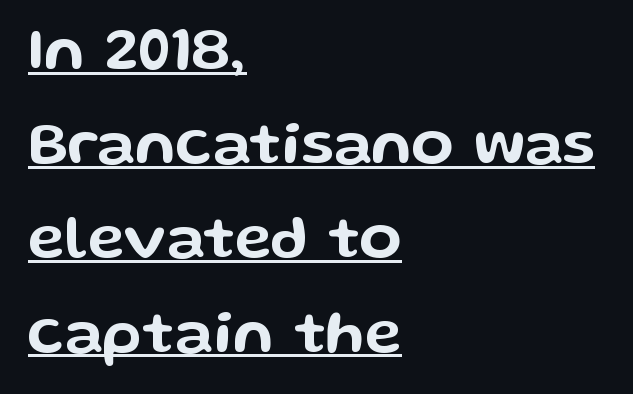
{"serif": "no", "italic": "no", "width": "wide", "stroke_contrast": "low", "x_height": "medium", "monospaced": "no", "underline": "yes", "align": "left", "line_spacing": "normal", "line_spacing_ratio": 1.52, "letter_spacing": "normal", "letter_spacing_em": 0.0, "glyph_px": 62}
